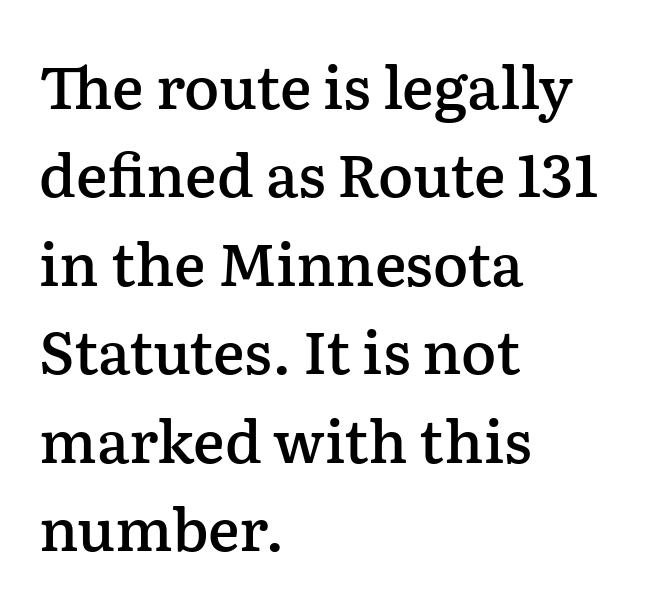
Q: Is the text bold? A: Semi-bold.
Q: Is the text italic (slanted)? A: No, it is upright.
Q: Is the typeface a serif or a sans-serif typeface? A: Serif.
Q: Is the text underlined? A: No.
Q: How is the paragraph aligned? A: Left-aligned.
Q: Is the spacing between letters normal or unusually wide? A: Normal.
Q: Is the spacing between lines tight, normal or loose? A: Normal.
Q: Width (condensed, normal, or wide)? A: Normal.
Q: Stroke contrast? A: Low.
Q: x-height? A: Medium.
Q: Monospaced? A: No.
